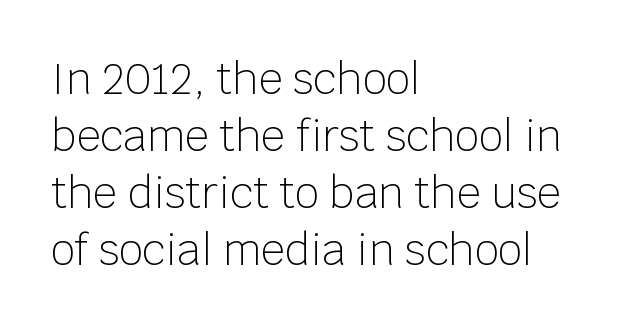
The image shows 42 px light sans-serif type, upright; set left-aligned, normal line spacing (1.36x), normal letter spacing, not underlined; low stroke contrast and a large x-height.
